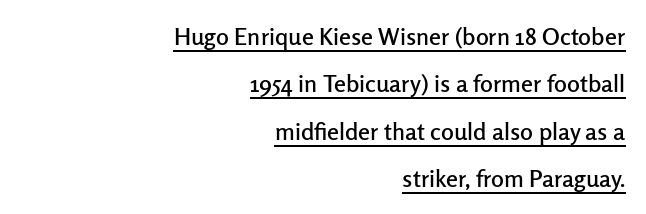
The gaps between neighbouring characters are ordinary and unremarkable. The lettering stays uniformly vertical, giving the passage a roman look. A continuous stroke trails under the words, as in a hyperlink. If you drew a ruler down the right edge, every line would touch it. Rows of type keep a wide berth in the vertical direction.
